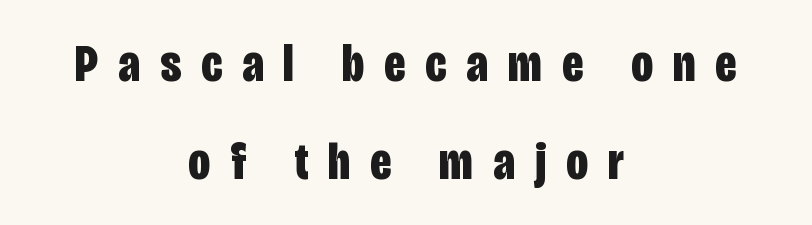
The image shows 54 px bold, condensed sans-serif type, upright; set centered, line spacing 1.82x, unusually wide letter spacing (+0.37 em), not underlined; low stroke contrast and a large x-height.
